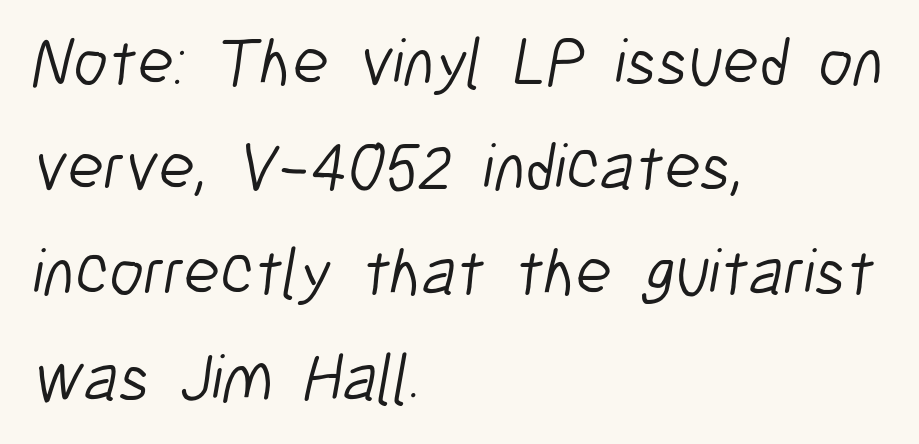
{"serif": "no", "bold": "no", "weight": "light", "width": "condensed", "stroke_contrast": "low", "x_height": "medium", "monospaced": "no", "underline": "no", "align": "left", "line_spacing": "normal", "line_spacing_ratio": 1.57, "letter_spacing": "normal", "letter_spacing_em": 0.0, "glyph_px": 67}
